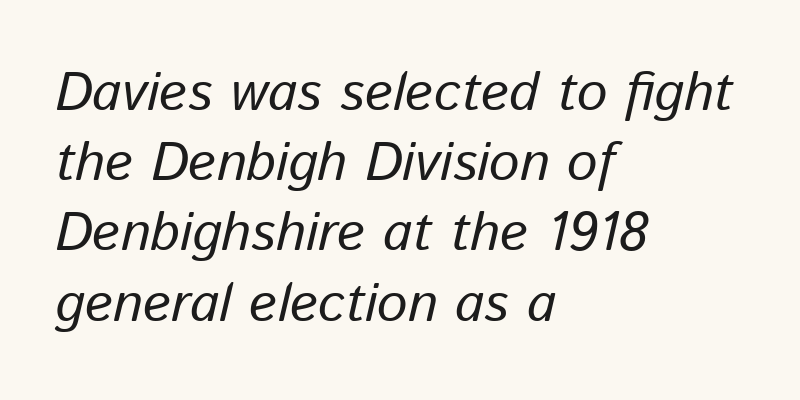
The image shows 54 px text type, italic (leaning right); set left-aligned, normal line spacing (1.3x), normal letter spacing, not underlined; low stroke contrast and a medium x-height.
